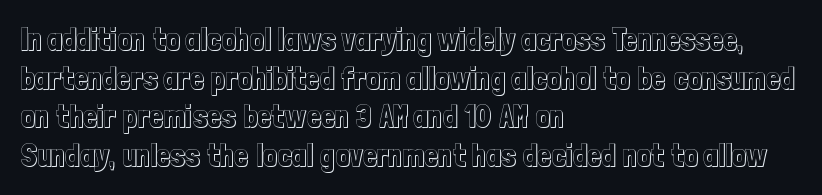
Q: Is the text italic (slanted)? A: No, it is upright.
Q: Is the text underlined? A: No.
Q: How is the paragraph aligned? A: Left-aligned.
Q: Is the spacing between letters normal or unusually wide? A: Normal.
Q: Is the spacing between lines tight, normal or loose? A: Normal.
Q: Width (condensed, normal, or wide)? A: Condensed.
Q: x-height? A: Medium.
Q: Monospaced? A: No.
